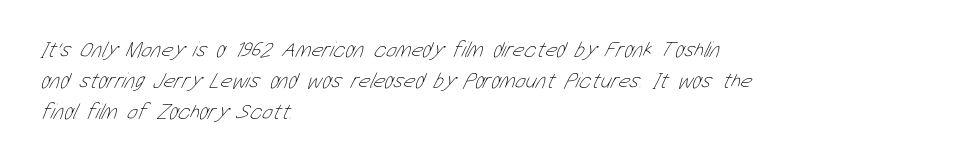
The image shows 22 px text type; set left-aligned, normal line spacing (1.4x), normal letter spacing, not underlined.
